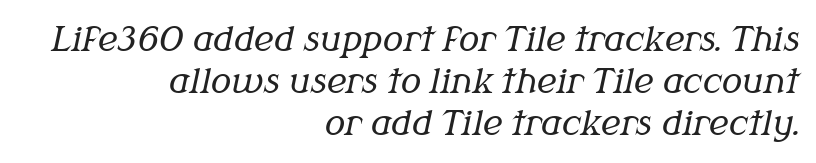
In terms of letterspacing, this is plain default setting. The face looks like a standard text weight, possibly lighter. The strip under each line holds only bare page. The compositor pushed each line to the right boundary. A typesetter would mark this as italic. Examine the stroke ends and you'll spot serifs.
